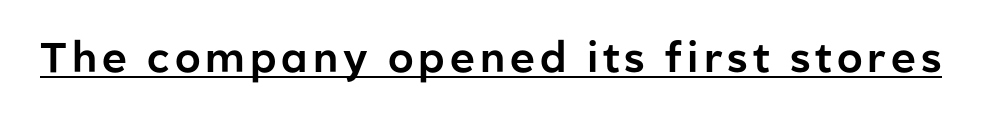
The image shows 42 px sans-serif type, upright; set underlined; low stroke contrast and a medium x-height.
